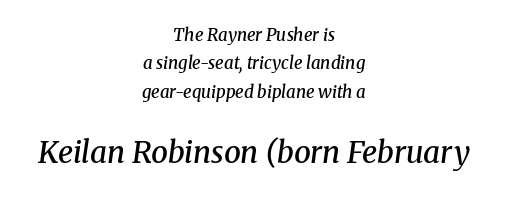
The image shows 30 px semibold serif type, italic (leaning right); set centered, normal line spacing (1.67x), normal letter spacing, not underlined; the second (bottom) block is 1.76x larger; medium stroke contrast and a medium x-height.
